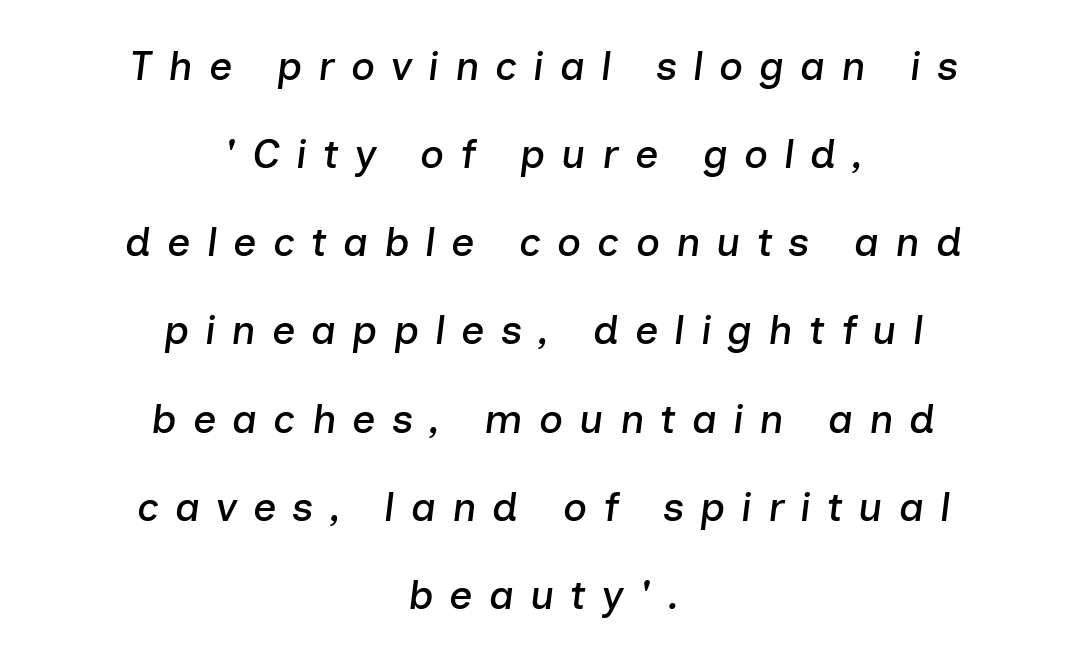
{"italic": "yes", "lean": "right", "slant_degrees": 7, "width": "normal", "stroke_contrast": "low", "x_height": "medium", "monospaced": "no", "underline": "no", "align": "center", "line_spacing": "loose", "line_spacing_ratio": 2.15, "letter_spacing": "wide", "letter_spacing_em": 0.39, "glyph_px": 41}
